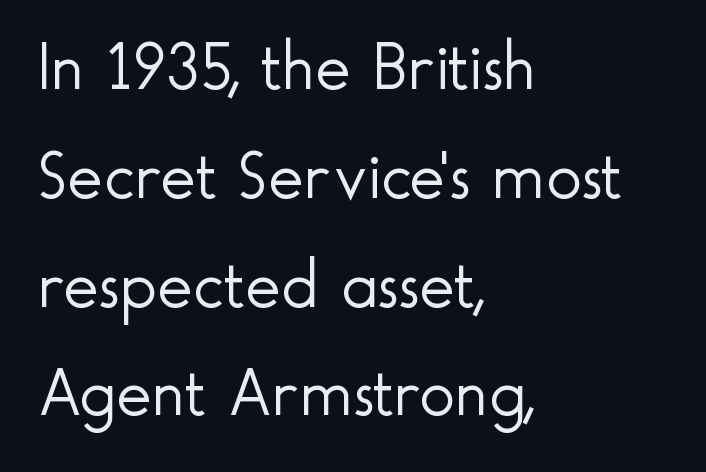
Q: Is the text bold? A: No.
Q: Is the text italic (slanted)? A: No, it is upright.
Q: Is the typeface a serif or a sans-serif typeface? A: Sans-serif.
Q: Is the text underlined? A: No.
Q: How is the paragraph aligned? A: Left-aligned.
Q: Is the spacing between letters normal or unusually wide? A: Normal.
Q: Is the spacing between lines tight, normal or loose? A: Normal.
Q: Width (condensed, normal, or wide)? A: Normal.
Q: x-height? A: Small.
Q: Monospaced? A: No.
